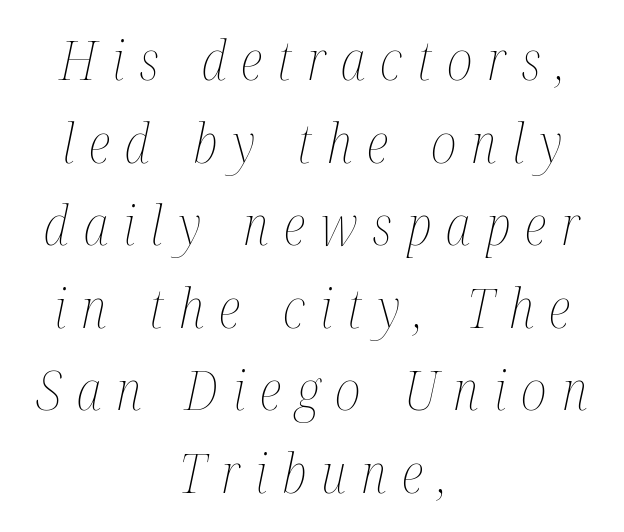
{"italic": "yes", "lean": "right", "slant_degrees": 12, "bold": "no", "weight": "thin", "width": "condensed", "stroke_contrast": "medium", "x_height": "medium", "monospaced": "no", "underline": "no", "align": "center", "line_spacing": "normal", "line_spacing_ratio": 1.53, "letter_spacing": "wide", "letter_spacing_em": 0.28, "glyph_px": 54}
